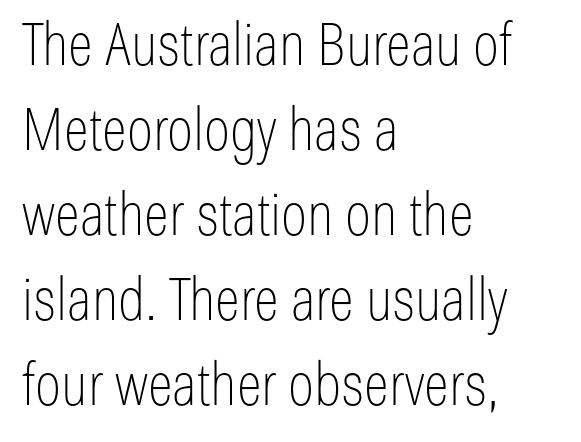
{"serif": "no", "italic": "no", "bold": "no", "weight": "thin", "width": "condensed", "stroke_contrast": "low", "x_height": "medium", "monospaced": "no", "underline": "no", "align": "left", "line_spacing": "normal", "line_spacing_ratio": 1.44, "letter_spacing": "normal", "letter_spacing_em": 0.0, "glyph_px": 59}
